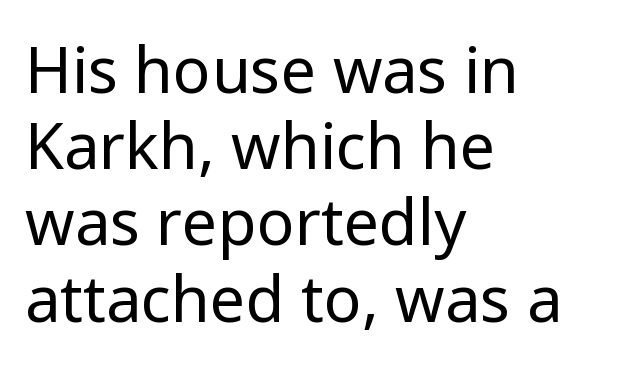
Q: Is the text bold? A: No.
Q: Is the text italic (slanted)? A: No, it is upright.
Q: Is the typeface a serif or a sans-serif typeface? A: Sans-serif.
Q: Is the text underlined? A: No.
Q: How is the paragraph aligned? A: Left-aligned.
Q: Is the spacing between letters normal or unusually wide? A: Normal.
Q: Width (condensed, normal, or wide)? A: Normal.
Q: Stroke contrast? A: Low.
Q: x-height? A: Medium.
Q: Monospaced? A: No.
